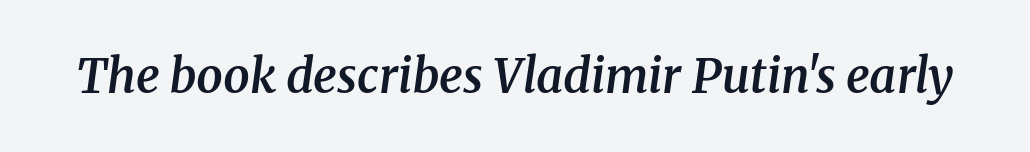
{"serif": "yes", "italic": "yes", "lean": "right", "slant_degrees": 8, "bold": "semi", "weight": "semibold", "width": "normal", "stroke_contrast": "medium", "x_height": "medium", "monospaced": "no", "underline": "no", "letter_spacing": "normal", "letter_spacing_em": 0.0, "glyph_px": 47}
